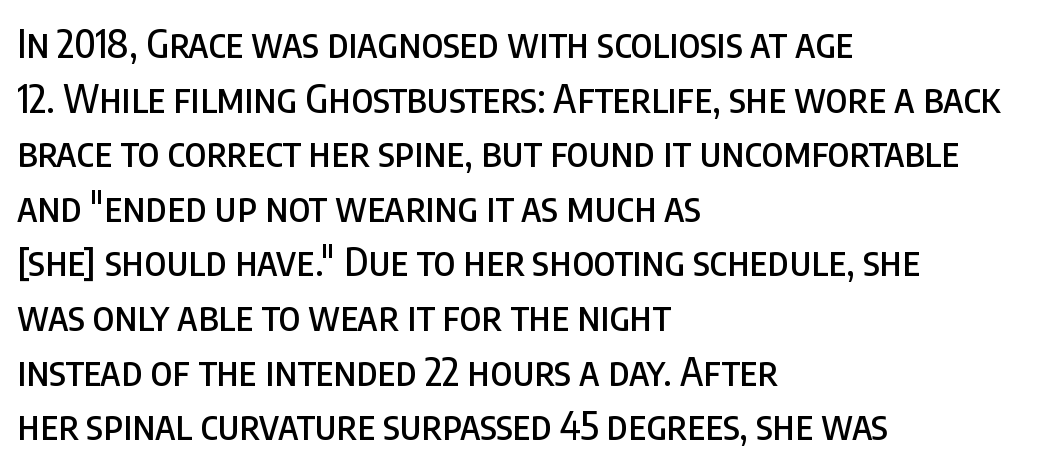
The image shows 39 px condensed sans-serif type, upright; set left-aligned, normal line spacing (1.4x), normal letter spacing, not underlined; low stroke contrast and a large x-height.
